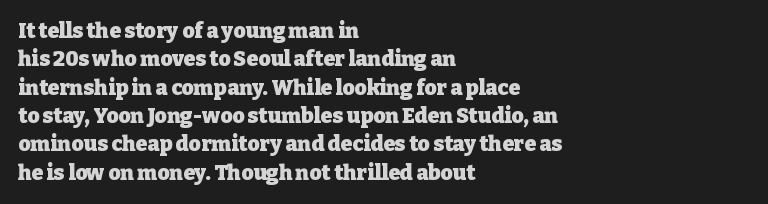
Q: Is the text bold? A: Yes.
Q: Is the text italic (slanted)? A: No, it is upright.
Q: Is the text underlined? A: No.
Q: How is the paragraph aligned? A: Left-aligned.
Q: Is the spacing between letters normal or unusually wide? A: Normal.
Q: Is the spacing between lines tight, normal or loose? A: Normal.
